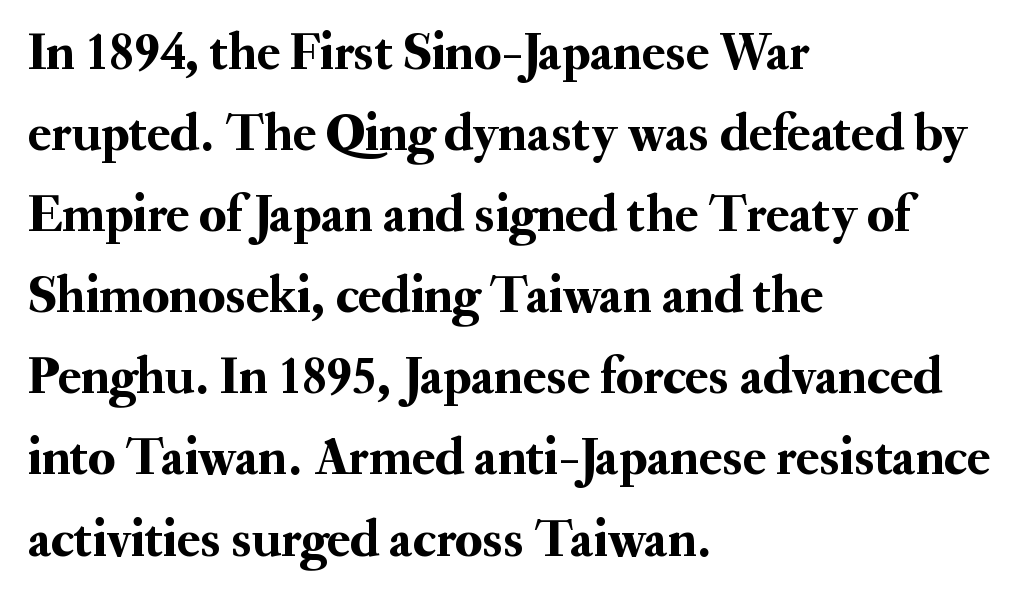
The image shows 53 px serif type, upright; set left-aligned, normal line spacing (1.53x), normal letter spacing, not underlined; medium stroke contrast and a small x-height.
